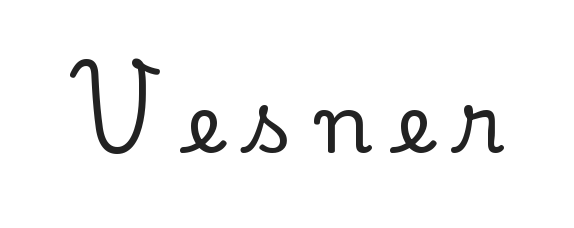
Q: Is the text italic (slanted)? A: No, it is upright.
Q: Is the typeface a serif or a sans-serif typeface? A: Serif.
Q: Is the text underlined? A: No.
Q: Is the spacing between letters normal or unusually wide? A: Unusually wide.
Q: Width (condensed, normal, or wide)? A: Normal.
Q: Stroke contrast? A: Low.
Q: x-height? A: Small.
Q: Monospaced? A: No.
